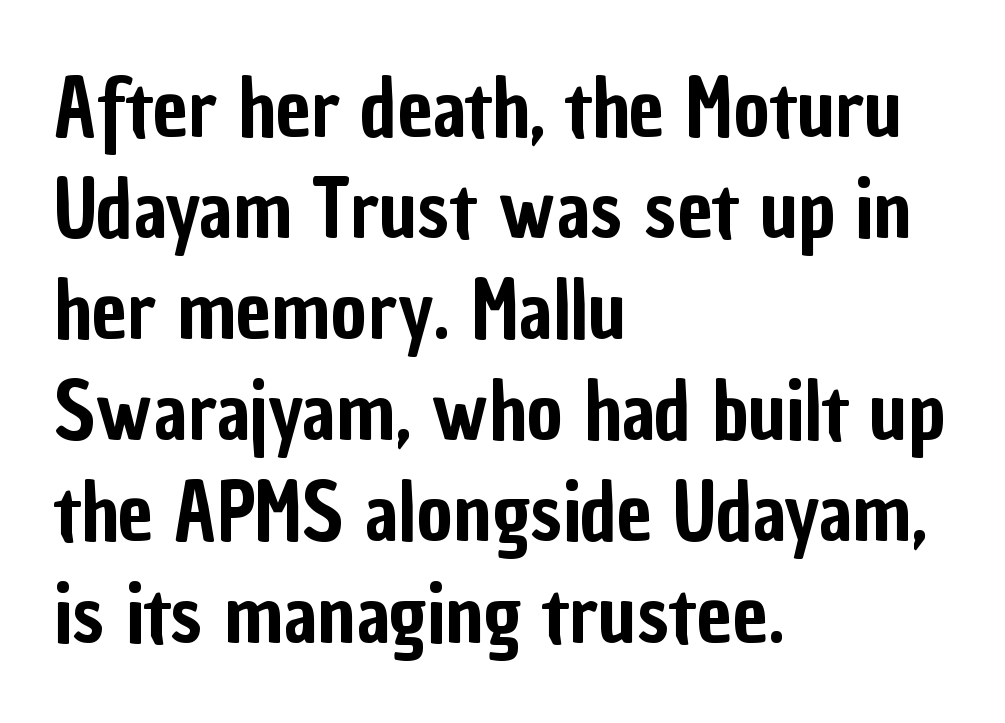
Q: Is the text italic (slanted)? A: No, it is upright.
Q: Is the typeface a serif or a sans-serif typeface? A: Sans-serif.
Q: Is the text underlined? A: No.
Q: How is the paragraph aligned? A: Left-aligned.
Q: Is the spacing between letters normal or unusually wide? A: Normal.
Q: Is the spacing between lines tight, normal or loose? A: Normal.
Q: Width (condensed, normal, or wide)? A: Condensed.
Q: Stroke contrast? A: Low.
Q: x-height? A: Medium.
Q: Monospaced? A: No.
